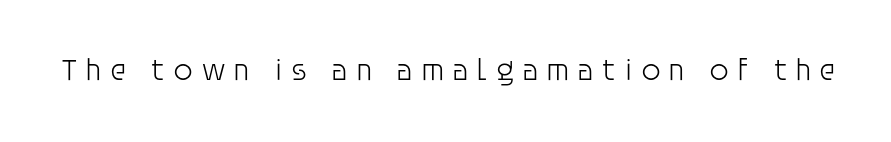
The image shows 31 px light sans-serif type, upright; set unusually wide letter spacing (+0.24 em), not underlined; low stroke contrast and a large x-height.
